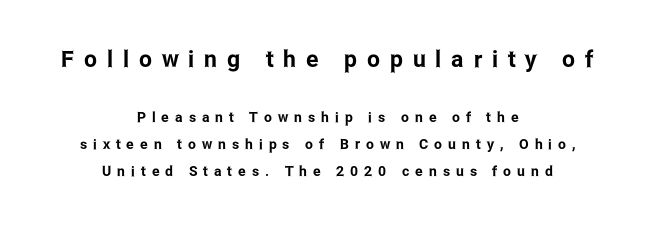
{"italic": "no", "underline": "no", "align": "center", "line_spacing": "loose", "line_spacing_ratio": 1.91, "letter_spacing": "wide", "letter_spacing_em": 0.43, "larger_block": "first", "size_ratio": 1.64, "glyph_px": 23}
